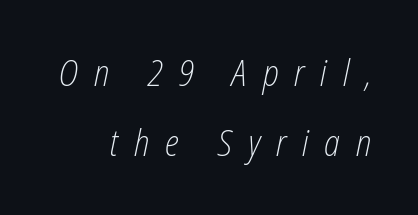
Q: Is the text bold? A: No.
Q: Is the text italic (slanted)? A: Yes, it leans right by about 12 degrees.
Q: Is the text underlined? A: No.
Q: Is the spacing between letters normal or unusually wide? A: Unusually wide.
Q: Is the spacing between lines tight, normal or loose? A: Loose.
Q: Width (condensed, normal, or wide)? A: Condensed.
Q: Stroke contrast? A: Low.
Q: x-height? A: Medium.
Q: Monospaced? A: No.
